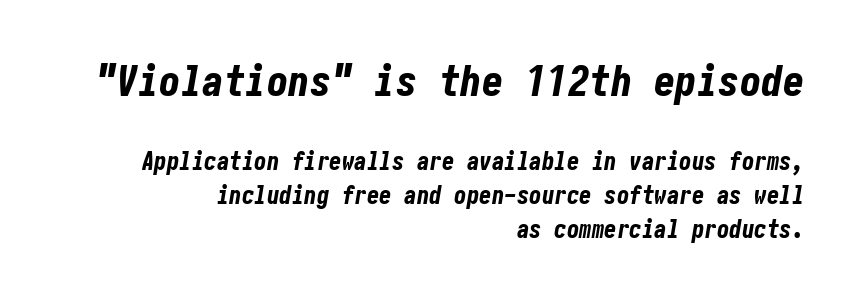
{"italic": "yes", "lean": "right", "slant_degrees": 10, "bold": "yes", "weight": "bold", "width": "condensed", "stroke_contrast": "low", "x_height": "medium", "underline": "no", "align": "right", "line_spacing": "normal", "line_spacing_ratio": 1.35, "letter_spacing": "normal", "letter_spacing_em": 0.0, "larger_block": "first", "size_ratio": 1.72, "glyph_px": 43}
